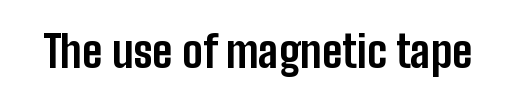
The font's upright variant was chosen for this text. The letters sit at their default tracking, neither squeezed nor spread. Weight check: bold — yes, fully. The glyphs in this specimen are sans serif. Letters rest on an invisible, unmarked baseline.
